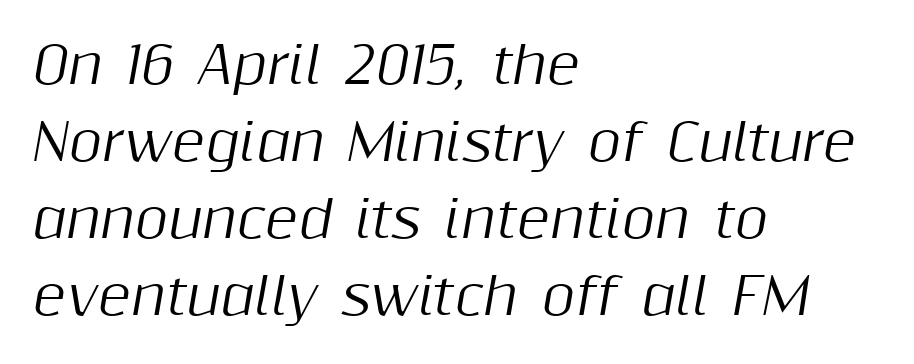
The image shows 51 px text type, italic (leaning right); set left-aligned, normal line spacing (1.51x), normal letter spacing, not underlined; medium stroke contrast and a medium x-height.
